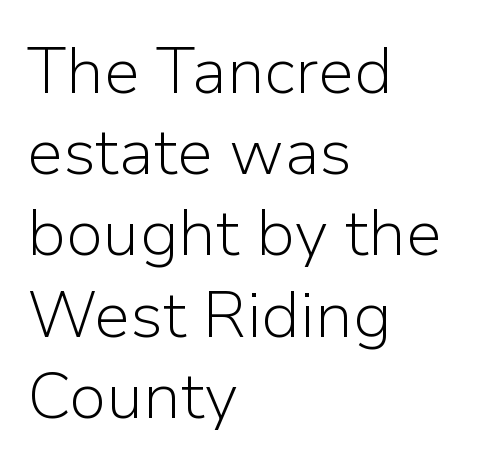
Q: Is the text bold? A: No.
Q: Is the text italic (slanted)? A: No, it is upright.
Q: Is the typeface a serif or a sans-serif typeface? A: Sans-serif.
Q: Is the text underlined? A: No.
Q: How is the paragraph aligned? A: Left-aligned.
Q: Is the spacing between letters normal or unusually wide? A: Normal.
Q: Is the spacing between lines tight, normal or loose? A: Normal.
Q: Width (condensed, normal, or wide)? A: Normal.
Q: Stroke contrast? A: Low.
Q: x-height? A: Medium.
Q: Monospaced? A: No.
